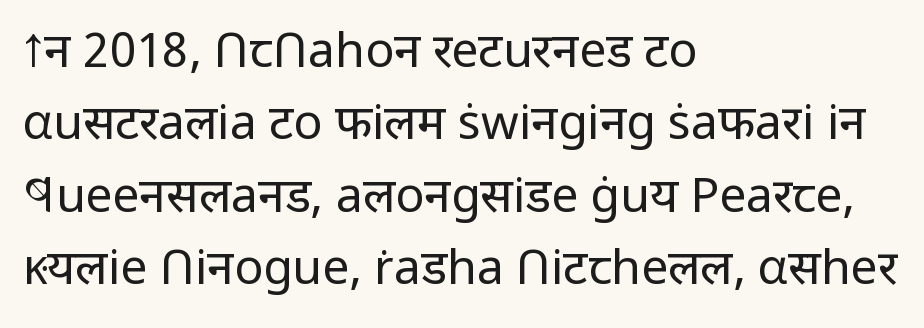
Q: Is the text bold? A: No.
Q: Is the text italic (slanted)? A: No, it is upright.
Q: Is the typeface a serif or a sans-serif typeface? A: Sans-serif.
Q: Is the text underlined? A: No.
Q: How is the paragraph aligned? A: Left-aligned.
Q: Is the spacing between letters normal or unusually wide? A: Normal.
Q: Is the spacing between lines tight, normal or loose? A: Normal.
Q: Width (condensed, normal, or wide)? A: Normal.
Q: Stroke contrast? A: Low.
Q: x-height? A: Medium.
Q: Monospaced? A: No.
